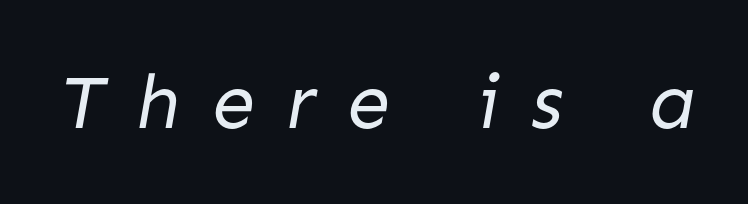
{"serif": "no", "bold": "no", "weight": "regular", "width": "normal", "stroke_contrast": "low", "x_height": "medium", "monospaced": "no", "underline": "no", "letter_spacing": "wide", "letter_spacing_em": 0.41, "glyph_px": 77}
